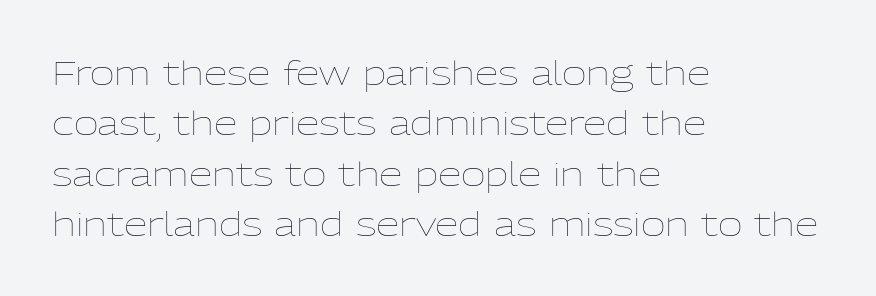
{"italic": "no", "bold": "no", "weight": "thin", "width": "normal", "stroke_contrast": "low", "x_height": "medium", "monospaced": "no", "underline": "no", "align": "left", "line_spacing": "normal", "line_spacing_ratio": 1.48, "letter_spacing": "normal", "letter_spacing_em": 0.0, "glyph_px": 34}
